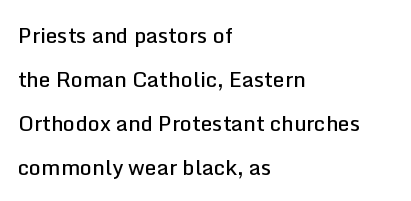
Q: Is the text bold? A: Semi-bold.
Q: Is the text italic (slanted)? A: No, it is upright.
Q: Is the text underlined? A: No.
Q: How is the paragraph aligned? A: Left-aligned.
Q: Is the spacing between letters normal or unusually wide? A: Normal.
Q: Is the spacing between lines tight, normal or loose? A: Loose.
